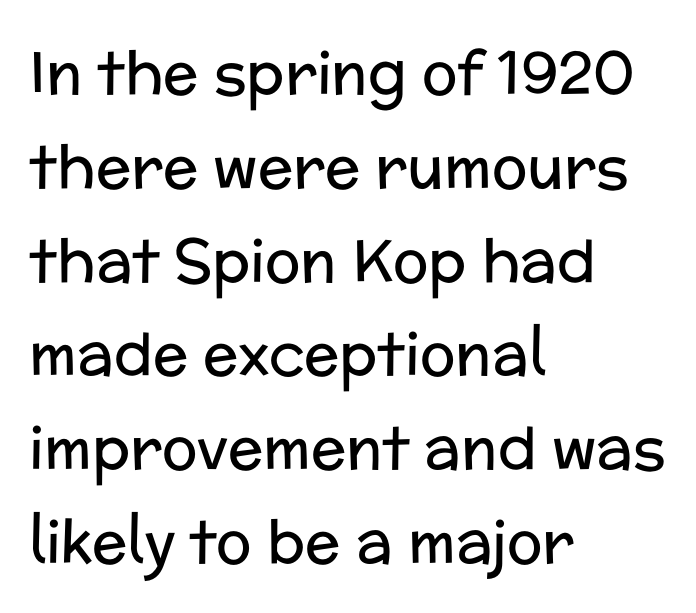
{"serif": "no", "italic": "no", "bold": "no", "weight": "regular", "width": "normal", "stroke_contrast": "low", "x_height": "medium", "monospaced": "no", "underline": "no", "align": "left", "line_spacing": "normal", "line_spacing_ratio": 1.59, "letter_spacing": "normal", "letter_spacing_em": 0.0, "glyph_px": 59}
